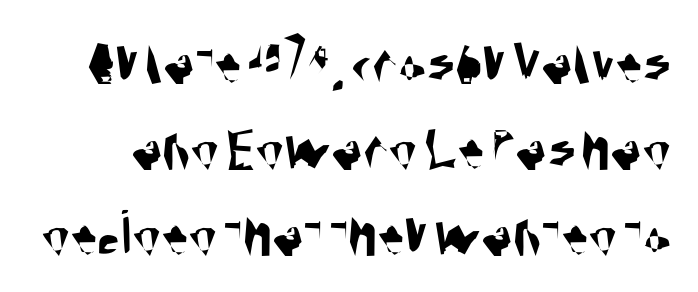
One glance says typical: line gaps are just what's usual. This sample has the flowing, uneven cadence of proportional lettering. Here the glyphs are tracked normally, forming tight word shapes. The strip under each line holds only bare page. Font category for this specimen: sans-serif.
